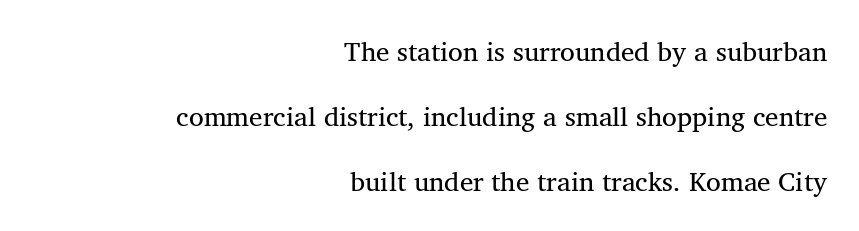
{"bold": "no", "underline": "no", "align": "right", "line_spacing": "loose", "line_spacing_ratio": 2.41, "letter_spacing": "normal", "letter_spacing_em": 0.0, "glyph_px": 27}
